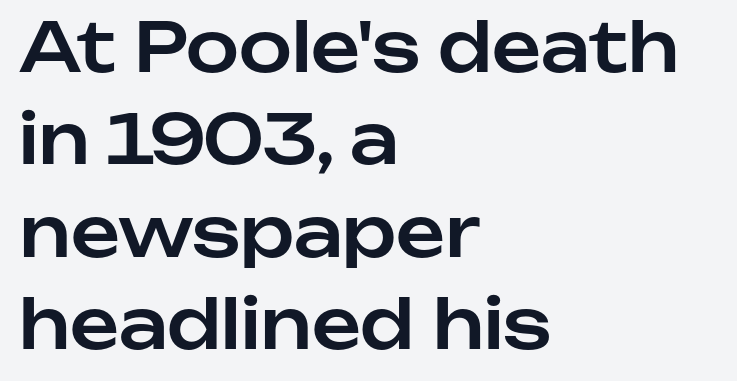
Layout note: lines flush left. The string is rendered with underlining switched off. Style check: upright. Evenly set lines give the paragraph a standard silhouette.
